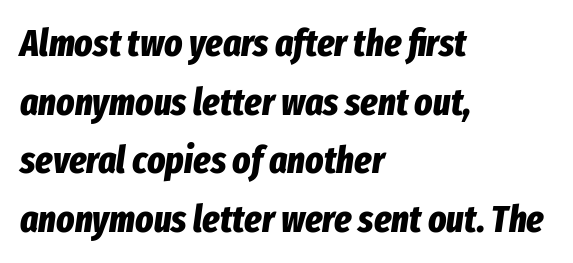
The rendering applies a slant to the glyphs. Look at the stroke-to-counter ratio: heavy, a bold. Varying glyph widths throughout — classic text-font behaviour. Evenly set lines give the paragraph a standard silhouette.
